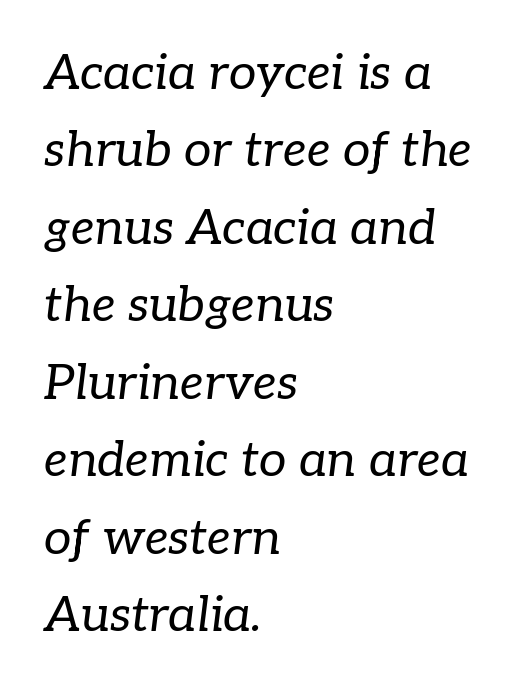
Q: Is the text bold? A: No.
Q: Is the text italic (slanted)? A: Yes, it leans right by about 7 degrees.
Q: Is the typeface a serif or a sans-serif typeface? A: Serif.
Q: Is the text underlined? A: No.
Q: How is the paragraph aligned? A: Left-aligned.
Q: Is the spacing between letters normal or unusually wide? A: Normal.
Q: Is the spacing between lines tight, normal or loose? A: Normal.
Q: Width (condensed, normal, or wide)? A: Normal.
Q: Stroke contrast? A: Low.
Q: x-height? A: Medium.
Q: Monospaced? A: No.
